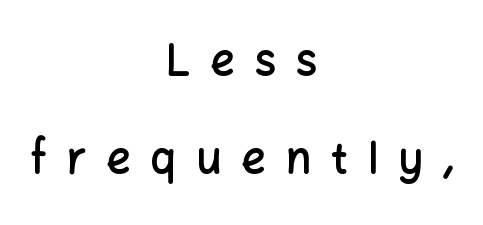
The image shows 43 px semibold sans-serif type, upright; set centered, loose line spacing (2.27x), unusually wide letter spacing (+0.46 em), not underlined; low stroke contrast and a medium x-height.
